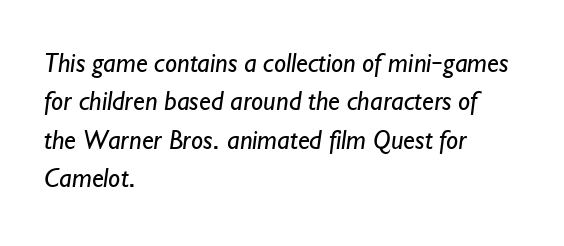
{"bold": "no", "underline": "no", "align": "left", "line_spacing": "normal", "line_spacing_ratio": 1.42, "letter_spacing": "normal", "letter_spacing_em": 0.0, "glyph_px": 27}
